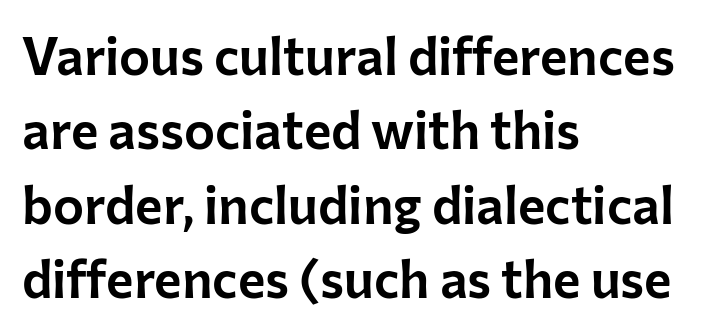
{"serif": "no", "italic": "no", "width": "normal", "stroke_contrast": "low", "x_height": "medium", "monospaced": "no", "underline": "no", "align": "left", "line_spacing": "normal", "line_spacing_ratio": 1.43, "letter_spacing": "normal", "letter_spacing_em": 0.0, "glyph_px": 52}
